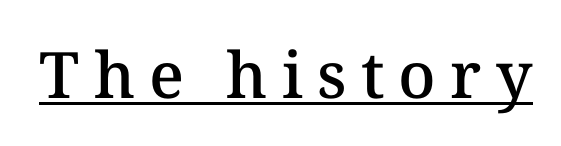
The image shows 64 px semibold type, upright; set unusually wide letter spacing (+0.22 em), underlined; medium stroke contrast and a medium x-height.
